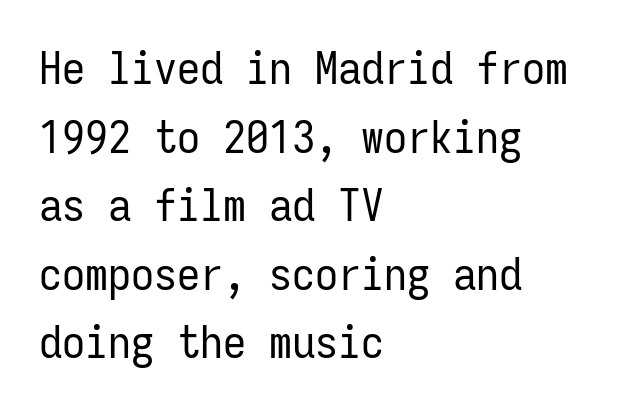
The tracking reads as untouched default to a designer's eye. The ragged edge is on the right, which tells us the setting is flush left. The gap between lines stays unmarked. The space between consecutive lines is moderate. To sum up the face: it is a sans, with no serifs.
